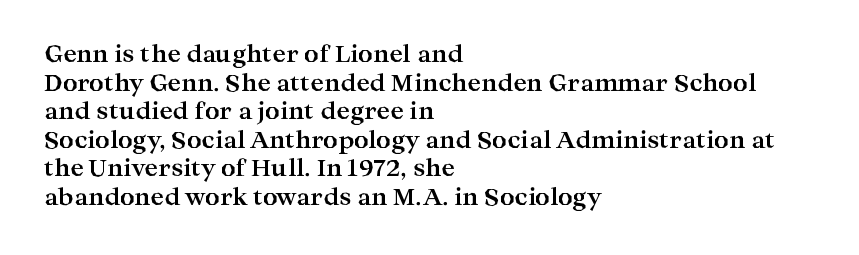
Q: Is the text bold? A: Yes.
Q: Is the text italic (slanted)? A: No, it is upright.
Q: Is the text underlined? A: No.
Q: How is the paragraph aligned? A: Left-aligned.
Q: Is the spacing between letters normal or unusually wide? A: Normal.
